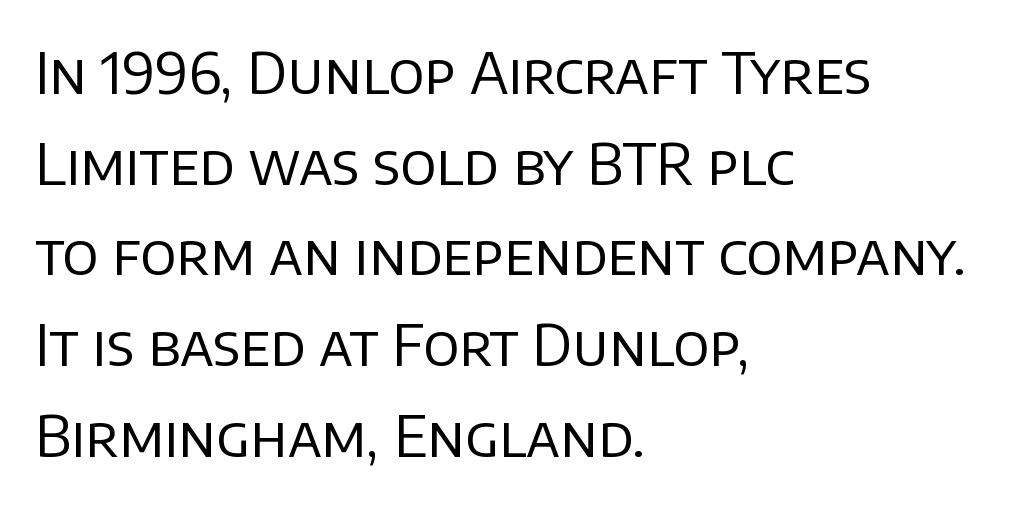
This is roman type, the default non-slanted kind. Where is the straight margin? On the left. No feet cap the strokes, marking this as sans-serif type. Vertically, the passage feels balanced, rows spaced as you'd expect. The passage shown is not underscored anywhere.
